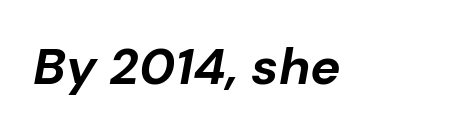
{"italic": "yes", "lean": "right", "slant_degrees": 10, "bold": "yes", "weight": "bold", "width": "normal", "stroke_contrast": "low", "x_height": "medium", "monospaced": "no", "underline": "no", "letter_spacing": "normal", "letter_spacing_em": 0.0, "glyph_px": 51}
